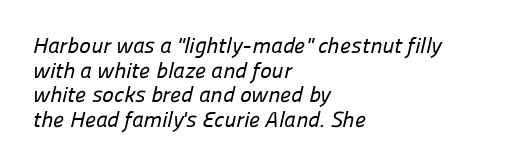
A clean baseline with only descenders dipping below it. Short note: letters normally spaced. Horizontal bands of white between lines are thin slivers. The setting favours the left margin, as ordinary paragraphs usually do.
